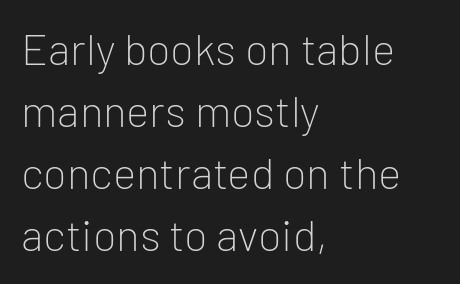
Nope, no serifs anywhere on these letters. Posture: upright roman. The tracking reads as untouched default to a designer's eye. Any mark beneath the type? The region is blank.
